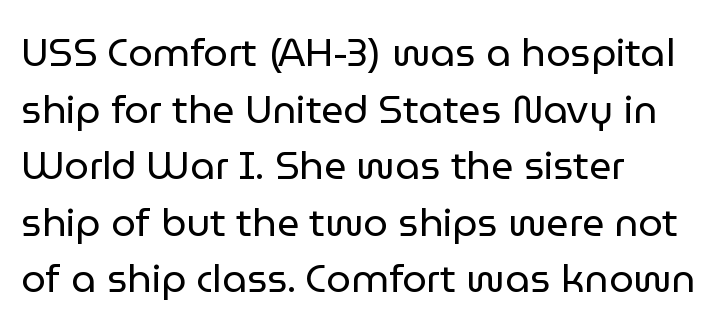
{"serif": "no", "italic": "no", "bold": "no", "weight": "regular", "width": "normal", "stroke_contrast": "low", "x_height": "medium", "monospaced": "no", "underline": "no", "align": "left", "line_spacing": "normal", "line_spacing_ratio": 1.45, "letter_spacing": "normal", "letter_spacing_em": 0.0, "glyph_px": 39}
